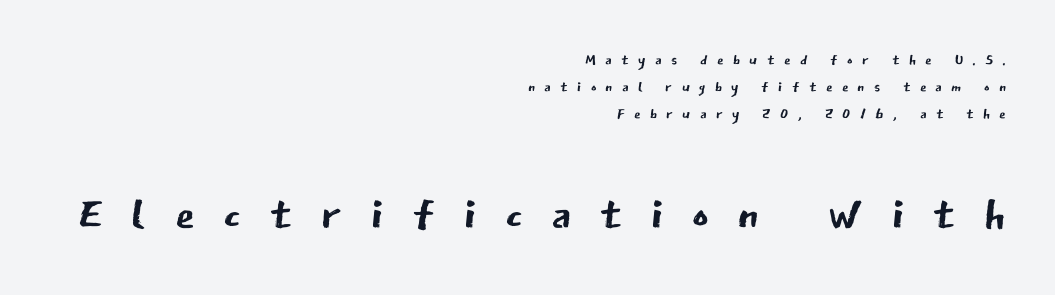
The image shows 64 px regular-weight sans-serif type, upright; set right-aligned, normal line spacing (1.28x), unusually wide letter spacing (+0.44 em), not underlined; the second (bottom) block is 3.05x larger; low stroke contrast and a medium x-height.
